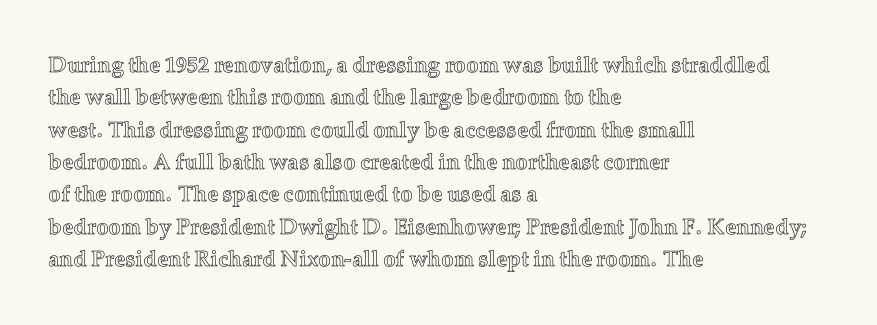
The image shows 22 px text type, upright; set left-aligned, normal line spacing (1.47x), normal letter spacing, not underlined.
